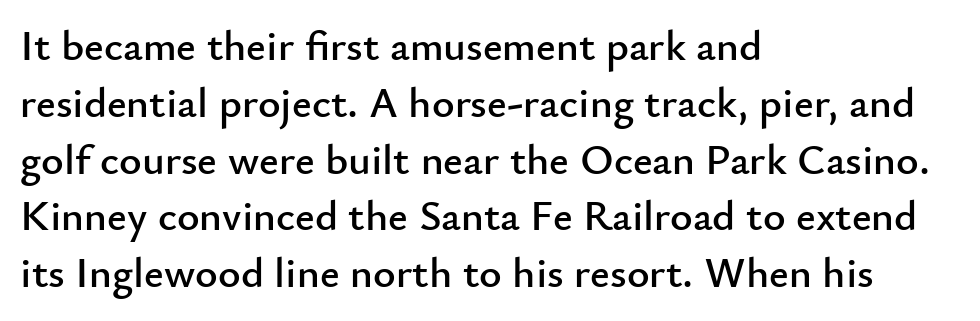
A sans-serif font was chosen for this passage. Standard letterfit; no display-style spreading of the glyphs. A bare baseline throughout the passage. Character widths vary here, with narrow letters taking less room than wide ones. Notice how descenders clear the ascenders below comfortably — that's standard leading. Layout note: lines flush left.
